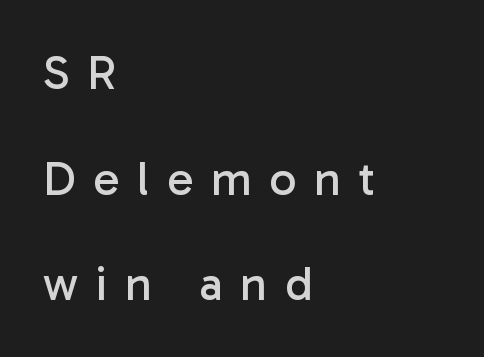
The image shows 48 px regular-weight sans-serif type, upright; set left-aligned, loose line spacing (2.2x), unusually wide letter spacing (+0.37 em), not underlined; low stroke contrast and a medium x-height.
